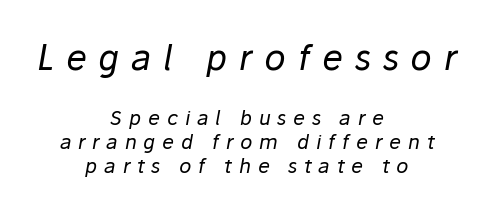
{"italic": "yes", "lean": "right", "slant_degrees": 10, "bold": "no", "weight": "regular", "width": "normal", "stroke_contrast": "low", "x_height": "medium", "monospaced": "no", "underline": "no", "align": "center", "line_spacing_ratio": 1.2, "letter_spacing": "wide", "letter_spacing_em": 0.34, "larger_block": "first", "size_ratio": 1.75, "glyph_px": 35}
